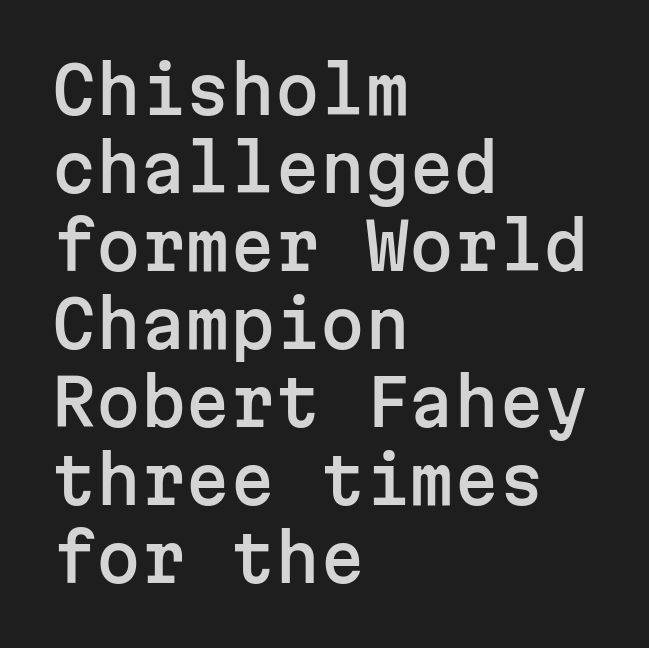
The image shows 64 px sans-serif type, upright, monospaced; set left-aligned, line spacing 1.22x, normal letter spacing, not underlined; low stroke contrast and a medium x-height.
